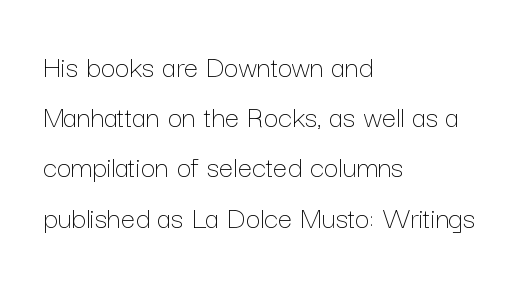
Q: Is the text bold? A: No.
Q: Is the text italic (slanted)? A: No, it is upright.
Q: Is the text underlined? A: No.
Q: How is the paragraph aligned? A: Left-aligned.
Q: Is the spacing between letters normal or unusually wide? A: Normal.
Q: Is the spacing between lines tight, normal or loose? A: Normal.
Q: Width (condensed, normal, or wide)? A: Normal.
Q: Stroke contrast? A: Low.
Q: x-height? A: Medium.
Q: Monospaced? A: No.
